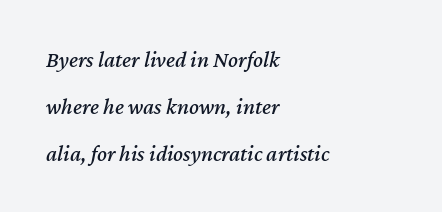
Q: Is the text italic (slanted)? A: Yes, it leans right by about 12 degrees.
Q: Is the text underlined? A: No.
Q: How is the paragraph aligned? A: Left-aligned.
Q: Is the spacing between letters normal or unusually wide? A: Normal.
Q: Is the spacing between lines tight, normal or loose? A: Loose.
